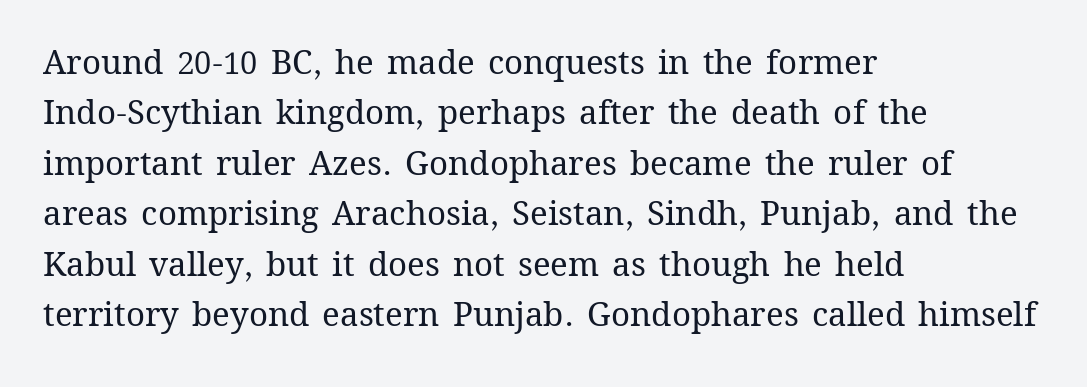
{"italic": "no", "bold": "no", "weight": "regular", "width": "normal", "stroke_contrast": "medium", "x_height": "medium", "monospaced": "no", "underline": "no", "align": "left", "line_spacing": "normal", "line_spacing_ratio": 1.53, "letter_spacing": "normal", "letter_spacing_em": 0.0, "glyph_px": 33}
